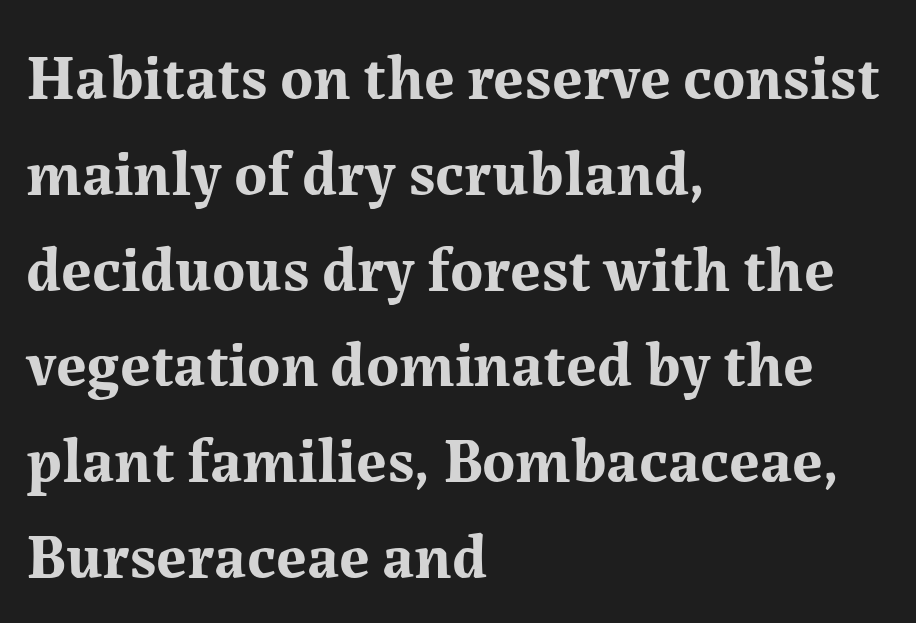
{"serif": "yes", "italic": "no", "bold": "yes", "weight": "bold", "width": "normal", "stroke_contrast": "medium", "x_height": "medium", "monospaced": "no", "underline": "no", "align": "left", "line_spacing": "normal", "line_spacing_ratio": 1.52, "letter_spacing": "normal", "letter_spacing_em": 0.0, "glyph_px": 63}
